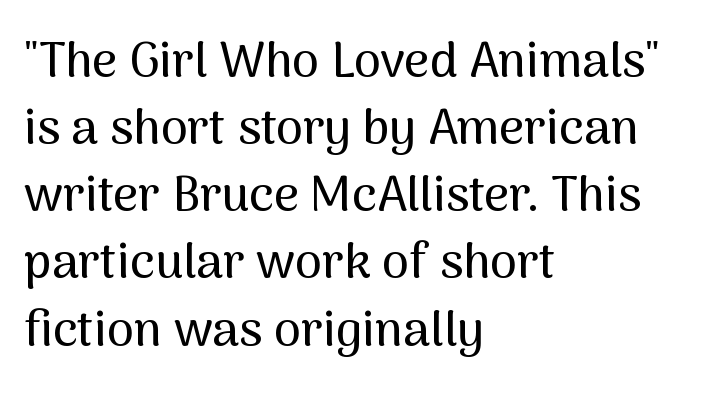
Q: Is the text italic (slanted)? A: No, it is upright.
Q: Is the typeface a serif or a sans-serif typeface? A: Sans-serif.
Q: Is the text underlined? A: No.
Q: How is the paragraph aligned? A: Left-aligned.
Q: Is the spacing between letters normal or unusually wide? A: Normal.
Q: Is the spacing between lines tight, normal or loose? A: Normal.
Q: Width (condensed, normal, or wide)? A: Normal.
Q: Stroke contrast? A: Medium.
Q: x-height? A: Medium.
Q: Monospaced? A: No.
